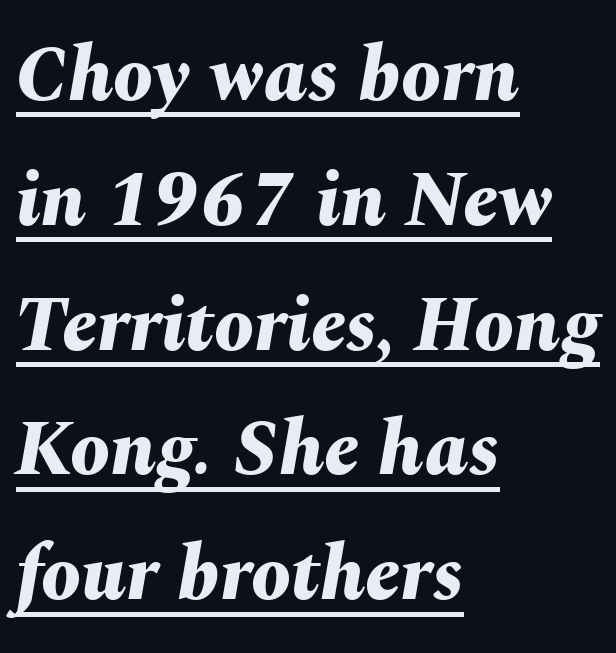
Q: Is the text bold? A: Yes.
Q: Is the text italic (slanted)? A: Yes, it leans right by about 10 degrees.
Q: Is the text underlined? A: Yes.
Q: How is the paragraph aligned? A: Left-aligned.
Q: Is the spacing between letters normal or unusually wide? A: Normal.
Q: Is the spacing between lines tight, normal or loose? A: Normal.
Q: Width (condensed, normal, or wide)? A: Normal.
Q: Stroke contrast? A: Medium.
Q: x-height? A: Medium.
Q: Monospaced? A: No.
